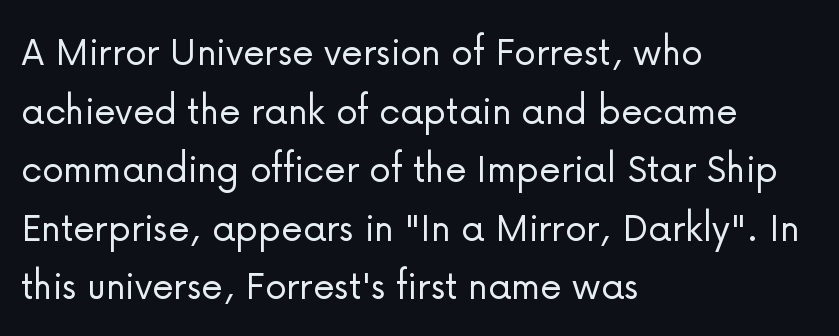
The weight tops out at a normal text grade. Spacing verdict: proportional, widths tailored to each character. Are there feet on the stems? There aren't — it's a sans. Horizontal bands of white between lines are of average thickness.
